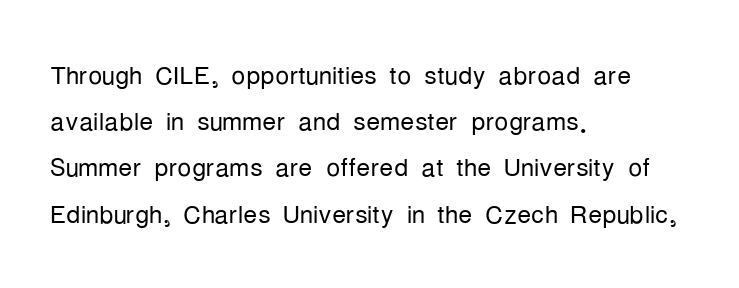
This reads as an unemphasized weight, regular at the heaviest. Underline: absent. Is the letter spacing exaggerated? No — it looks like the ordinary default. Layout note: lines flush left. Nope, not italic — everything's standing straight. Classification — sans serif.
